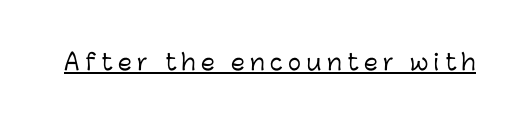
Is the letter spacing exaggerated? Yes — the characters are pushed far apart. Do the letters lean? They stand straight. A typographer would call this underscored text.
